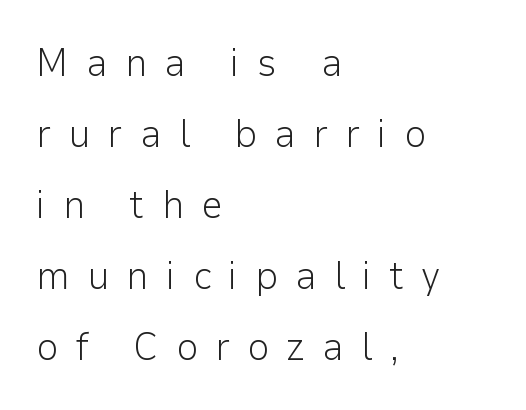
{"serif": "no", "italic": "no", "bold": "no", "weight": "light", "width": "normal", "stroke_contrast": "low", "x_height": "medium", "monospaced": "no", "underline": "no", "align": "left", "line_spacing_ratio": 1.82, "letter_spacing": "wide", "letter_spacing_em": 0.44, "glyph_px": 39}
